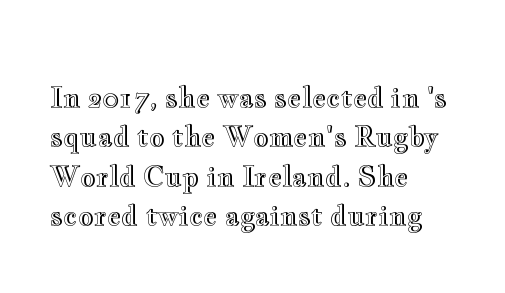
Rule under the text: the space is simply empty. The passage is arranged the way most books set body copy — flush left. This is the regular roman posture of the typeface. Default kerning and tracking; the words read as compact shapes.
